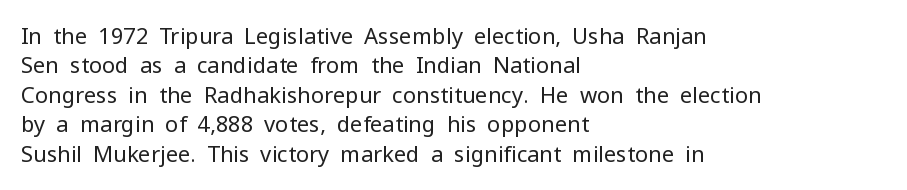
Q: Is the text bold? A: No.
Q: Is the text italic (slanted)? A: No, it is upright.
Q: Is the text underlined? A: No.
Q: How is the paragraph aligned? A: Left-aligned.
Q: Is the spacing between letters normal or unusually wide? A: Normal.
Q: Is the spacing between lines tight, normal or loose? A: Normal.
